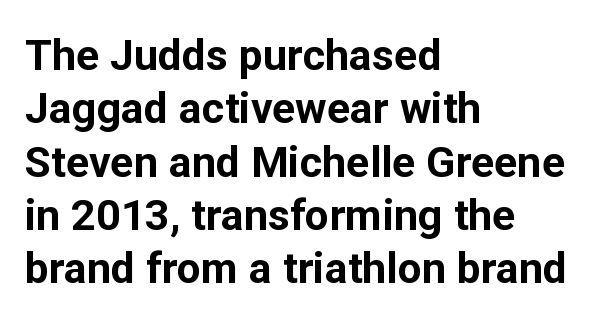
The characters display no serif detailing; their extremities are plain. No italicization has been applied; the sample stays upright. Heavy-handed strokes throughout: this text is bold. The face used here is proportionally spaced, like ordinary book or web type. Anything drawn beneath the words? Only blank space.
